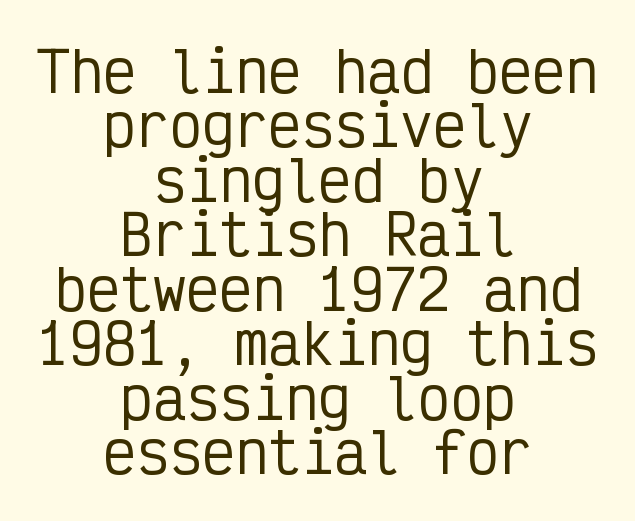
The image shows 55 px condensed sans-serif type, upright, monospaced; set centered, tight line spacing (0.99x), normal letter spacing, not underlined; low stroke contrast and a medium x-height.
